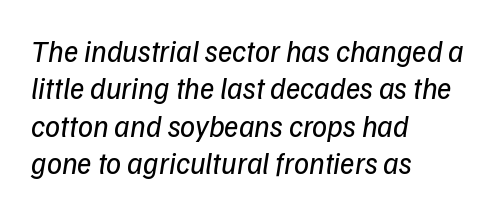
In CSS terms this would be text-align: left. You can tell it's italic because the verticals aren't actually vertical. Descender tails drop into unmarked territory. Spacing verdict: proportional, widths tailored to each character. Is this a heavy cut? Hardly; it is regular or lighter. Regular leading.
